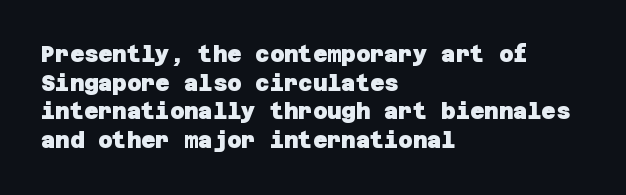
Q: Is the text bold? A: Yes.
Q: Is the text underlined? A: No.
Q: How is the paragraph aligned? A: Left-aligned.
Q: Is the spacing between letters normal or unusually wide? A: Normal.
Q: Is the spacing between lines tight, normal or loose? A: Normal.
